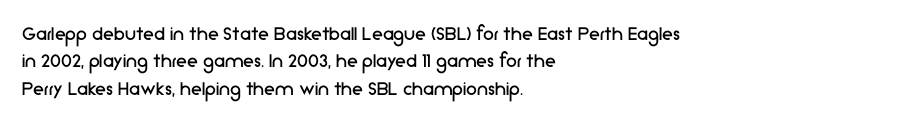
{"italic": "no", "bold": "no", "underline": "no", "align": "left", "line_spacing_ratio": 1.24, "letter_spacing": "normal", "letter_spacing_em": 0.0, "glyph_px": 22}
